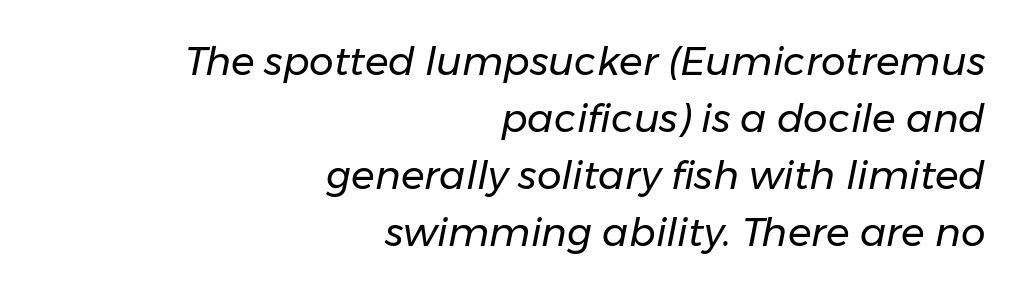
Q: Is the text bold? A: No.
Q: Is the text italic (slanted)? A: Yes, it leans right by about 11 degrees.
Q: Is the text underlined? A: No.
Q: How is the paragraph aligned? A: Right-aligned.
Q: Is the spacing between letters normal or unusually wide? A: Normal.
Q: Is the spacing between lines tight, normal or loose? A: Normal.
Q: Width (condensed, normal, or wide)? A: Normal.
Q: Stroke contrast? A: Low.
Q: x-height? A: Medium.
Q: Monospaced? A: No.
